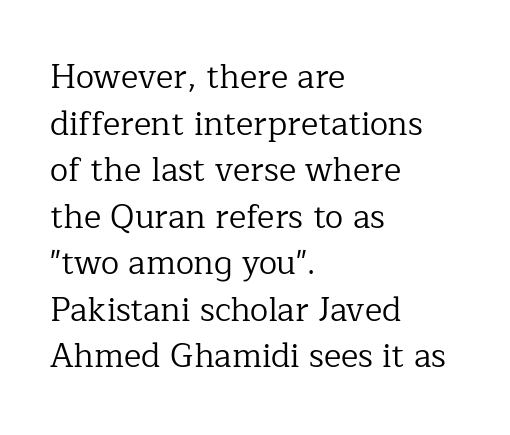
Q: Is the text bold? A: No.
Q: Is the text italic (slanted)? A: No, it is upright.
Q: Is the typeface a serif or a sans-serif typeface? A: Serif.
Q: Is the text underlined? A: No.
Q: How is the paragraph aligned? A: Left-aligned.
Q: Is the spacing between letters normal or unusually wide? A: Normal.
Q: Is the spacing between lines tight, normal or loose? A: Normal.
Q: Width (condensed, normal, or wide)? A: Normal.
Q: Stroke contrast? A: Low.
Q: x-height? A: Medium.
Q: Monospaced? A: No.
